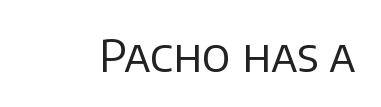
It's the straight-up-and-down kind of type. Here the glyphs are tracked normally, forming tight word shapes. The letters carry no serifs — their stems end cleanly without finishing strokes. Stroke mass is kept to a normal reading level or below. You could not count columns in this text — the font is proportionally spaced. The foot of each line stays bare and open.
